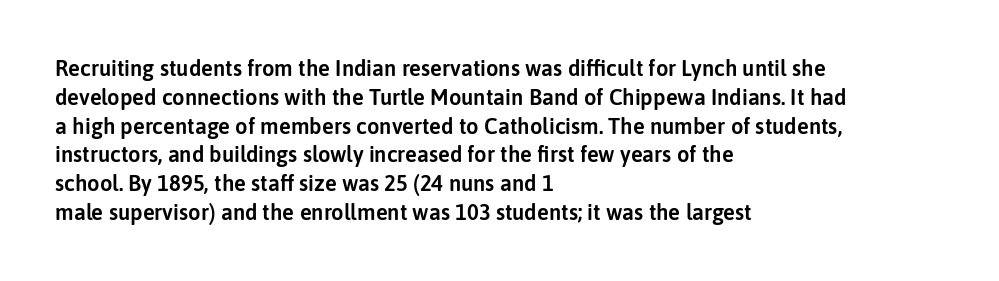
The image shows 22 px text type, upright; set left-aligned, normal line spacing (1.31x), normal letter spacing, not underlined.
